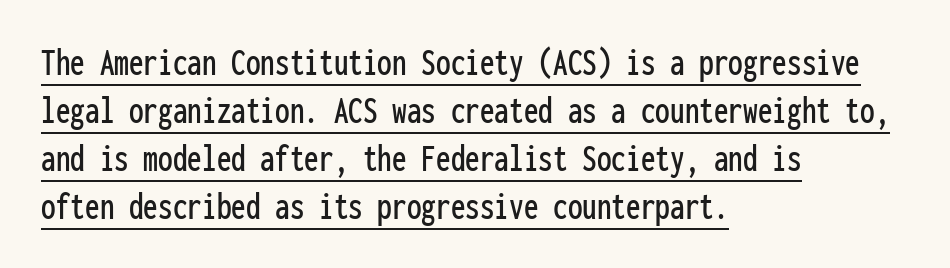
The image shows 39 px condensed sans-serif type, upright, monospaced; set left-aligned, line spacing 1.23x, normal letter spacing, underlined; low stroke contrast and a medium x-height.
